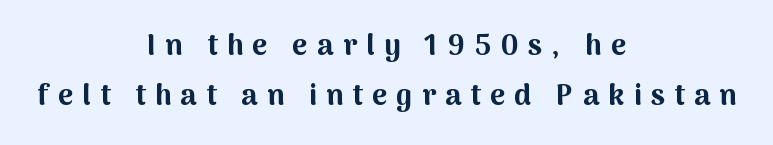
{"serif": "no", "italic": "no", "bold": "yes", "weight": "bold", "width": "normal", "stroke_contrast": "medium", "x_height": "medium", "monospaced": "no", "underline": "no", "align": "center", "line_spacing_ratio": 1.72, "letter_spacing": "wide", "letter_spacing_em": 0.32, "glyph_px": 29}
